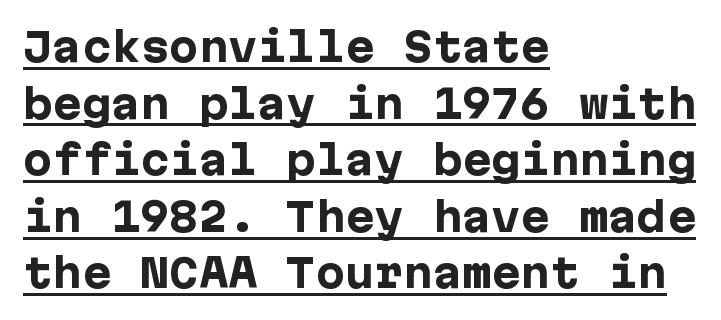
Q: Is the text bold? A: Yes.
Q: Is the text italic (slanted)? A: No, it is upright.
Q: Is the typeface a serif or a sans-serif typeface? A: Sans-serif.
Q: Is the text underlined? A: Yes.
Q: How is the paragraph aligned? A: Left-aligned.
Q: Is the spacing between letters normal or unusually wide? A: Normal.
Q: Is the spacing between lines tight, normal or loose? A: Normal.
Q: Width (condensed, normal, or wide)? A: Normal.
Q: Stroke contrast? A: Low.
Q: x-height? A: Medium.
